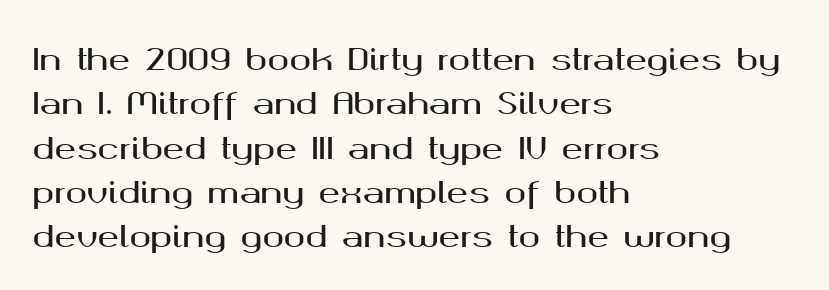
{"serif": "no", "italic": "no", "width": "wide", "stroke_contrast": "medium", "x_height": "medium", "monospaced": "no", "underline": "no", "align": "left", "line_spacing": "normal", "line_spacing_ratio": 1.53, "letter_spacing": "normal", "letter_spacing_em": 0.0, "glyph_px": 29}
